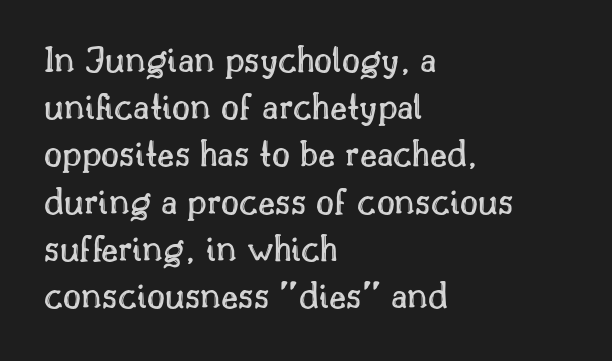
Q: Is the text italic (slanted)? A: No, it is upright.
Q: Is the text underlined? A: No.
Q: How is the paragraph aligned? A: Left-aligned.
Q: Is the spacing between letters normal or unusually wide? A: Normal.
Q: Width (condensed, normal, or wide)? A: Normal.
Q: x-height? A: Small.
Q: Monospaced? A: No.
